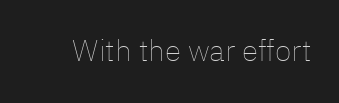
{"italic": "no", "bold": "no", "weight": "thin", "width": "normal", "stroke_contrast": "low", "x_height": "medium", "monospaced": "no", "underline": "no", "letter_spacing": "normal", "letter_spacing_em": 0.0, "glyph_px": 30}
